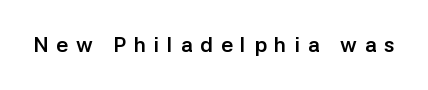
{"italic": "no", "bold": "yes", "underline": "no", "letter_spacing": "wide", "letter_spacing_em": 0.37, "glyph_px": 21}
